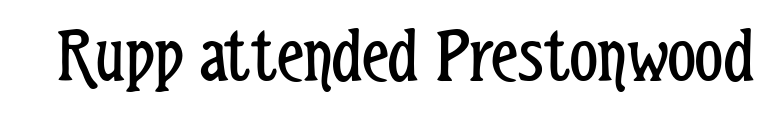
{"serif": "no", "italic": "no", "bold": "no", "weight": "regular", "width": "condensed", "stroke_contrast": "low", "x_height": "medium", "monospaced": "no", "underline": "no", "letter_spacing": "normal", "letter_spacing_em": 0.0, "glyph_px": 78}
